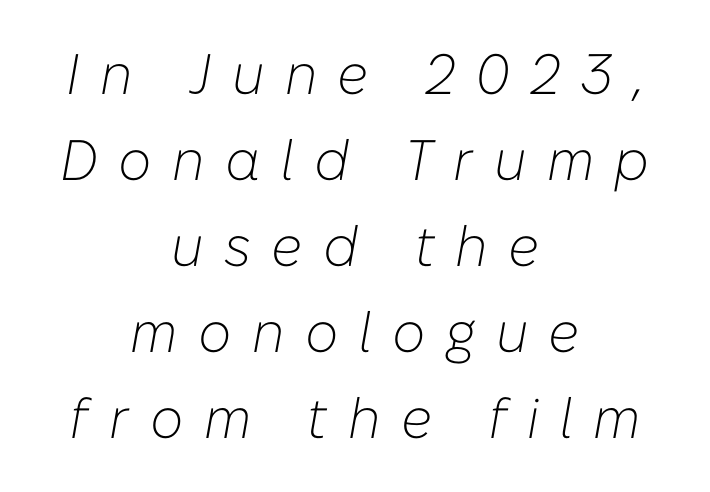
The image shows 57 px light type, italic (leaning right); set centered, normal line spacing (1.51x), unusually wide letter spacing (+0.36 em), not underlined; low stroke contrast and a medium x-height.
